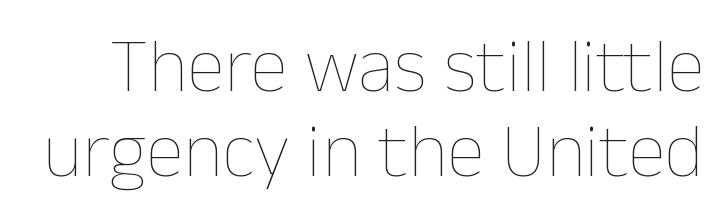
{"italic": "no", "bold": "no", "weight": "thin", "width": "normal", "stroke_contrast": "low", "x_height": "medium", "monospaced": "no", "underline": "no", "line_spacing": "tight", "line_spacing_ratio": 1.1, "letter_spacing": "normal", "letter_spacing_em": 0.0, "glyph_px": 77}
